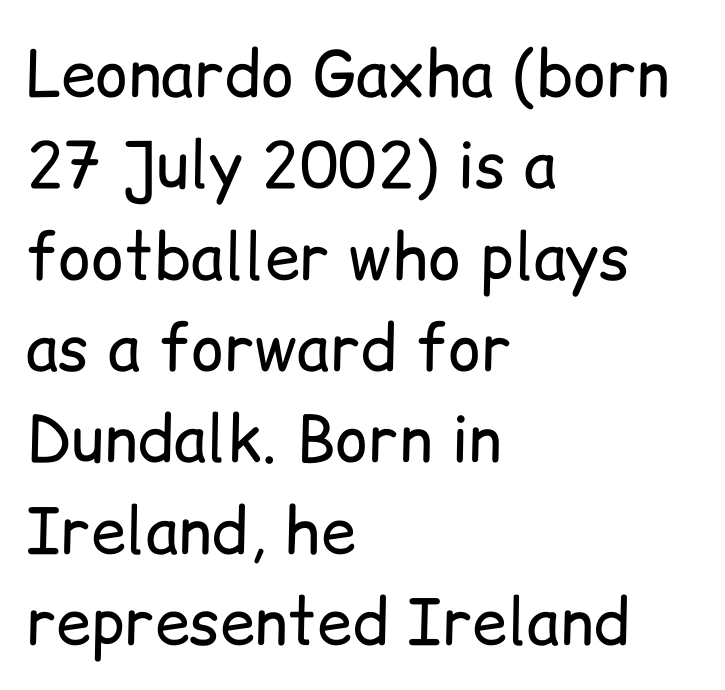
The image shows 63 px regular-weight sans-serif type, upright; set left-aligned, normal line spacing (1.45x), normal letter spacing, not underlined; low stroke contrast and a medium x-height.
